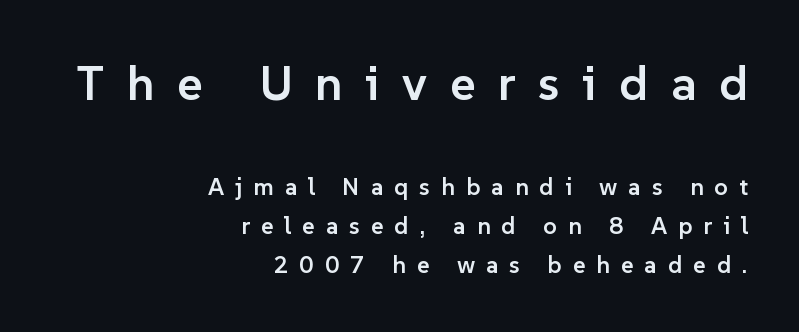
{"serif": "no", "italic": "no", "bold": "semi", "weight": "semibold", "width": "normal", "stroke_contrast": "low", "x_height": "medium", "monospaced": "no", "underline": "no", "align": "right", "line_spacing": "normal", "line_spacing_ratio": 1.64, "letter_spacing": "wide", "letter_spacing_em": 0.46, "larger_block": "first", "size_ratio": 2.04, "glyph_px": 49}
